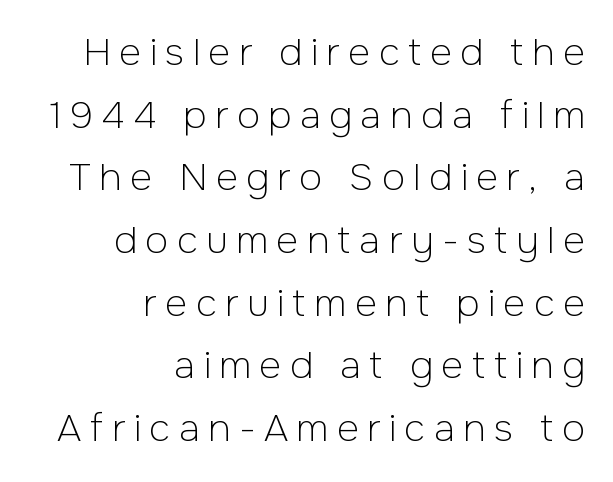
{"serif": "no", "italic": "no", "bold": "no", "weight": "light", "width": "normal", "stroke_contrast": "low", "x_height": "medium", "monospaced": "no", "underline": "no", "align": "right", "line_spacing": "normal", "line_spacing_ratio": 1.65, "letter_spacing": "wide", "letter_spacing_em": 0.22, "glyph_px": 38}
